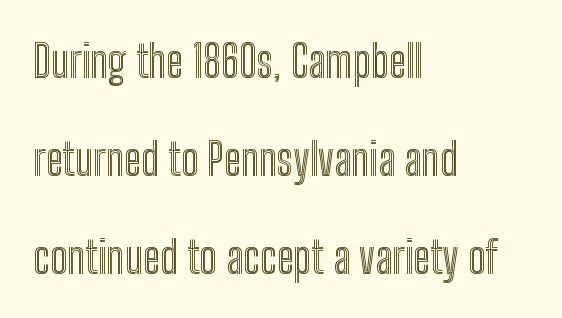
The image shows 45 px condensed type, upright; set left-aligned, loose line spacing (2.18x), normal letter spacing, not underlined; a medium x-height.
